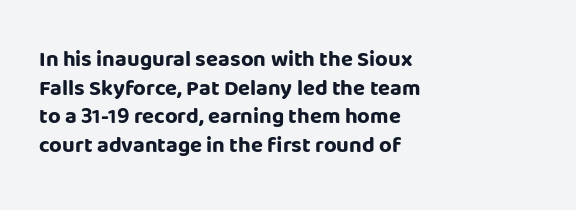
{"italic": "no", "bold": "yes", "underline": "no", "align": "left", "line_spacing": "normal", "line_spacing_ratio": 1.3, "letter_spacing": "normal", "letter_spacing_em": 0.0, "glyph_px": 22}
